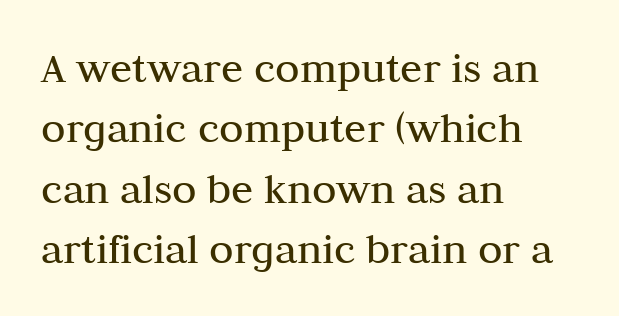
The image shows 45 px regular-weight serif type, upright; set left-aligned, normal line spacing (1.34x), normal letter spacing, not underlined; medium stroke contrast and a medium x-height.
